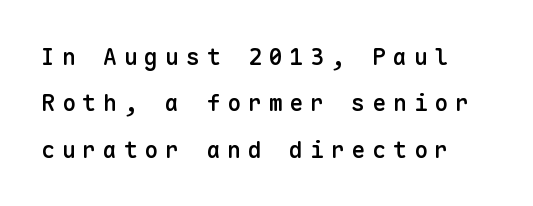
Q: Is the text bold? A: Semi-bold.
Q: Is the text italic (slanted)? A: No, it is upright.
Q: Is the text underlined? A: No.
Q: Is the spacing between letters normal or unusually wide? A: Unusually wide.
Q: Is the spacing between lines tight, normal or loose? A: Loose.
